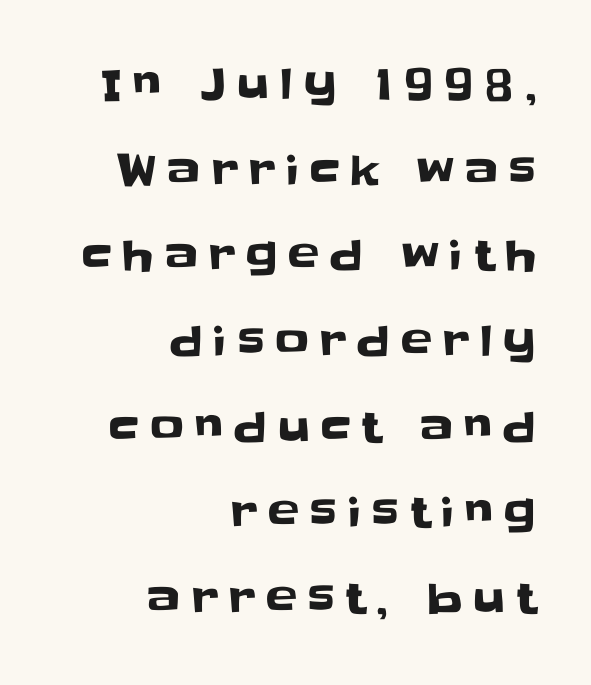
The block of text is sparse from top to bottom, with ample space between rows. The ragged edge is on the left, which tells us the setting is flush right. Rendered with straight, roman letterforms. Honestly, the letter spacing is so wide it's the main thing you notice. Bare-footed words on every line.
